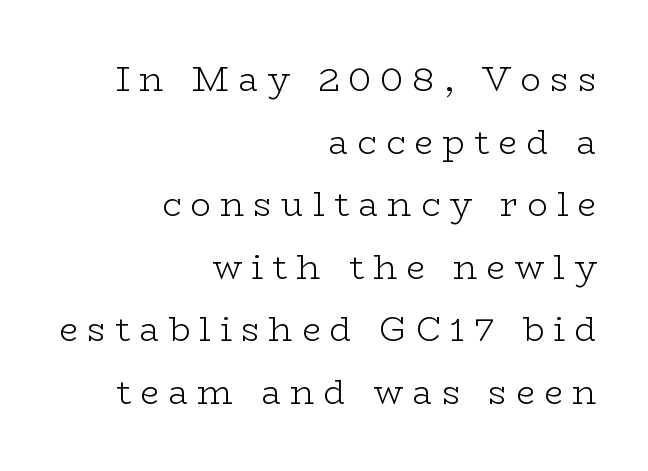
Posture: straight, roman, zero tilt. Caption: face not bold, strokes unweighted. Think of a printed novel: that variable character pitch is what you see here. The glyphs are unaccompanied by any horizontal stroke below them. The typeface chosen for these lines features serifs. These lines stack with their right ends in a neat column.
